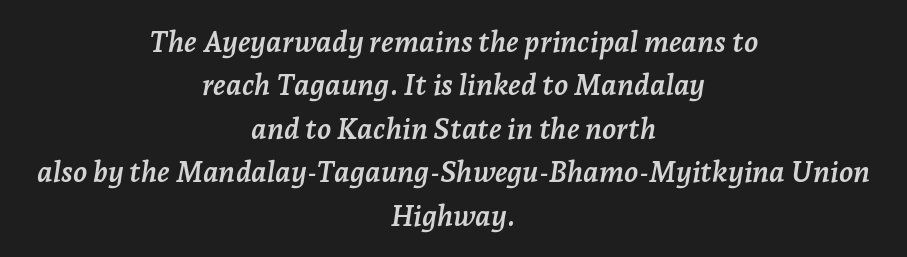
Looking at the ascenders, they clearly lean. Strong, thick strokes mark this as bold type. Here the glyphs are tracked normally, forming tight word shapes. The setting favours the middle, as headings and verse often do. The leading is moderate, giving the passage an even texture.
